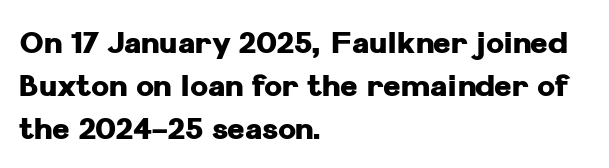
The image shows 30 px heavy sans-serif type, upright; set left-aligned, normal line spacing (1.44x), normal letter spacing, not underlined; low stroke contrast and a medium x-height.
